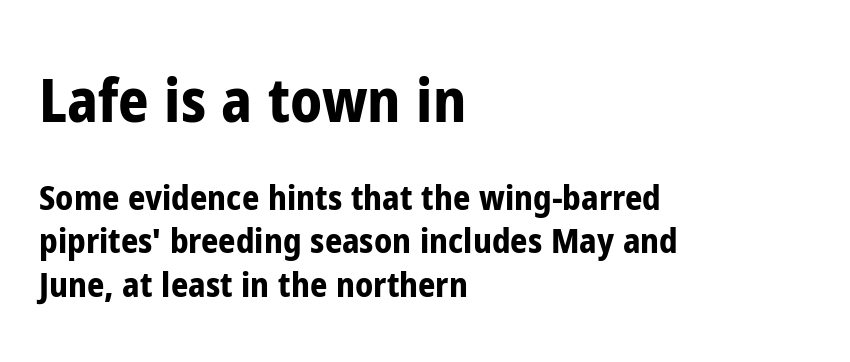
Q: Is the text bold? A: Yes.
Q: Is the text italic (slanted)? A: No, it is upright.
Q: Is the typeface a serif or a sans-serif typeface? A: Sans-serif.
Q: Is the text underlined? A: No.
Q: How is the paragraph aligned? A: Left-aligned.
Q: Is the spacing between letters normal or unusually wide? A: Normal.
Q: Is the spacing between lines tight, normal or loose? A: Normal.
Q: Which block of text is set in a larger size, the first (top) or the second (bottom)? A: The first (top) one.
Q: Width (condensed, normal, or wide)? A: Condensed.
Q: Stroke contrast? A: Low.
Q: x-height? A: Medium.
Q: Monospaced? A: No.
